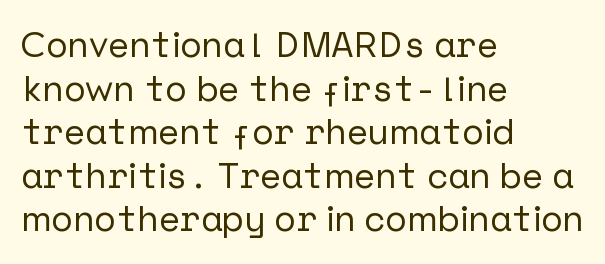
The image shows 36 px sans-serif type, upright; set left-aligned, line spacing 1.21x, normal letter spacing, not underlined; low stroke contrast and a medium x-height.
